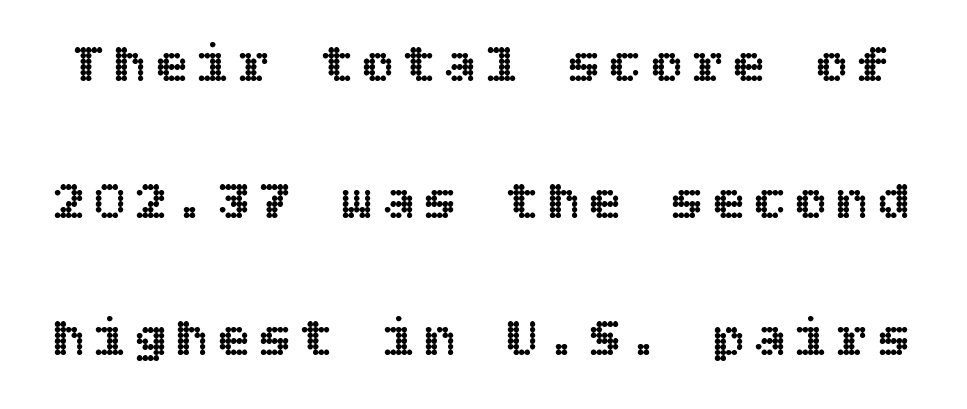
What's the leading like? Stretched, with rows far apart. The font's upright variant was chosen for this text. The passage shown is not underscored anywhere.
